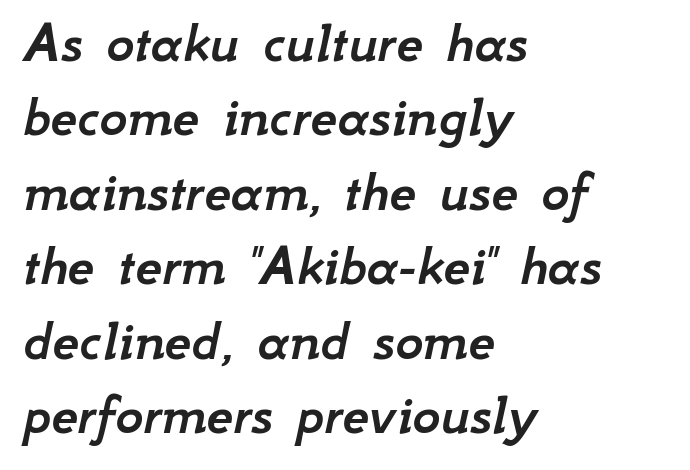
The image shows 60 px text type, italic (leaning right); set left-aligned, line spacing 1.24x, normal letter spacing, not underlined; low stroke contrast and a small x-height.
